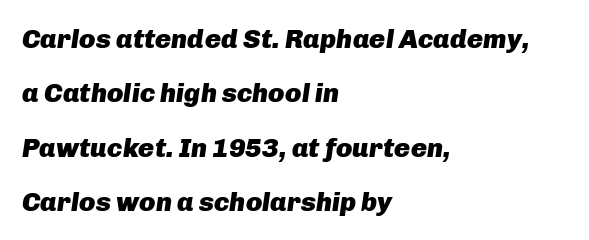
Q: Is the text bold? A: Yes.
Q: Is the text italic (slanted)? A: Yes, it leans right by about 8 degrees.
Q: Is the text underlined? A: No.
Q: How is the paragraph aligned? A: Left-aligned.
Q: Is the spacing between letters normal or unusually wide? A: Normal.
Q: Is the spacing between lines tight, normal or loose? A: Loose.
